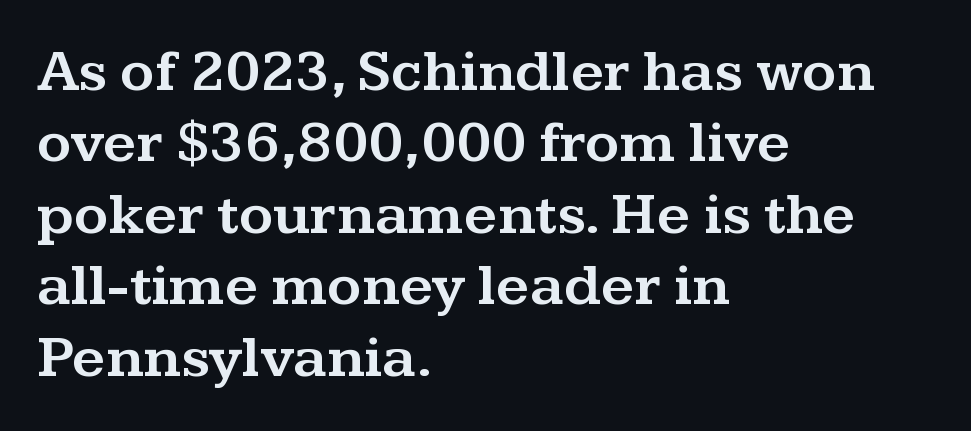
{"serif": "yes", "italic": "no", "width": "wide", "stroke_contrast": "medium", "x_height": "medium", "monospaced": "no", "underline": "no", "align": "left", "line_spacing_ratio": 1.21, "letter_spacing": "normal", "letter_spacing_em": 0.0, "glyph_px": 59}
